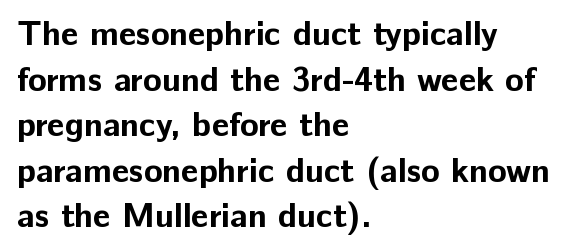
Q: Is the text bold? A: Yes.
Q: Is the text italic (slanted)? A: No, it is upright.
Q: Is the typeface a serif or a sans-serif typeface? A: Sans-serif.
Q: Is the text underlined? A: No.
Q: How is the paragraph aligned? A: Left-aligned.
Q: Is the spacing between letters normal or unusually wide? A: Normal.
Q: Is the spacing between lines tight, normal or loose? A: Normal.
Q: Width (condensed, normal, or wide)? A: Normal.
Q: Stroke contrast? A: Low.
Q: x-height? A: Medium.
Q: Monospaced? A: No.
